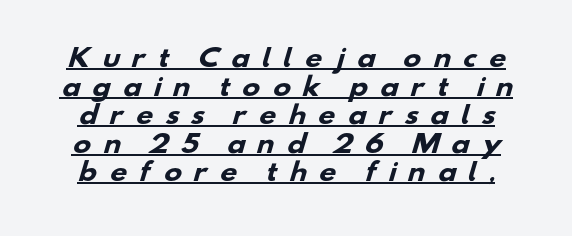
Bold? Absolutely — the strokes are thick and heavy. Glyph-to-glyph distance is far greater than everyday printed text. Beneath each row of characters lies a ruled line.
